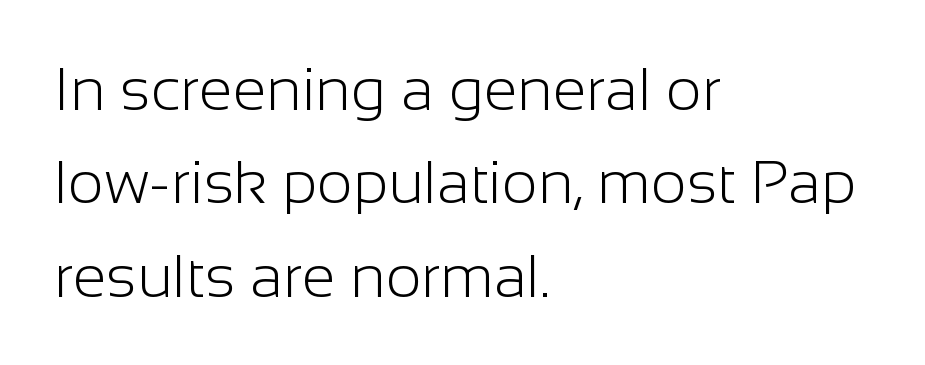
The image shows 61 px light sans-serif type, upright; set left-aligned, normal line spacing (1.53x), normal letter spacing, not underlined; low stroke contrast and a medium x-height.
